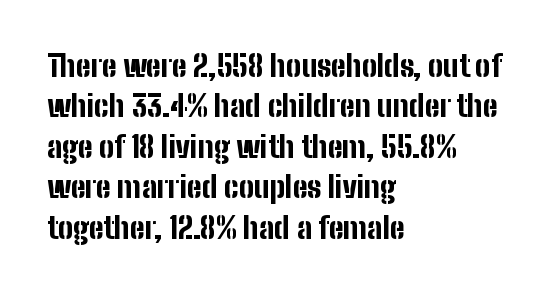
Q: Is the text bold? A: Yes.
Q: Is the text italic (slanted)? A: No, it is upright.
Q: Is the typeface a serif or a sans-serif typeface? A: Sans-serif.
Q: Is the text underlined? A: No.
Q: How is the paragraph aligned? A: Left-aligned.
Q: Is the spacing between letters normal or unusually wide? A: Normal.
Q: Is the spacing between lines tight, normal or loose? A: Normal.
Q: Width (condensed, normal, or wide)? A: Condensed.
Q: Stroke contrast? A: Low.
Q: x-height? A: Medium.
Q: Monospaced? A: No.
